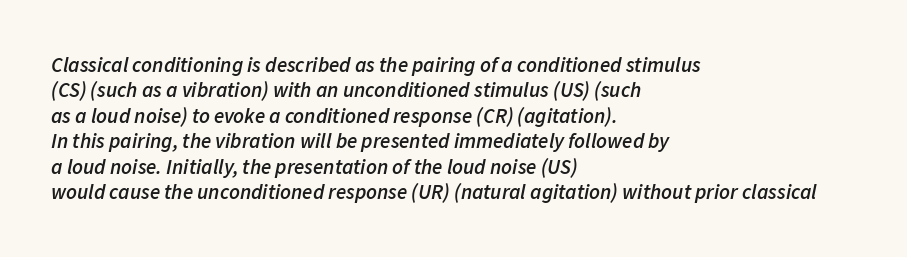
Students, note that the glyphs here touch the page at normal intervals. Lines of text with bare space underneath. These lines stack with their left ends in a neat column. Slanted lettering throughout. Is the type bold? Partly — it's a semibold, heavier than regular but not fully bold.
